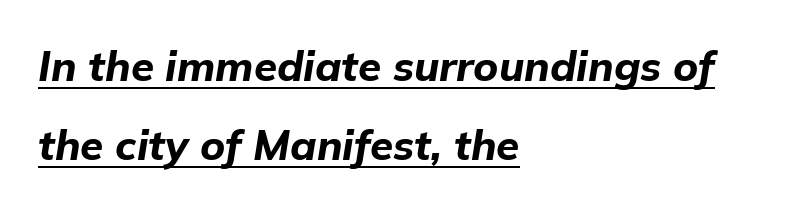
The image shows 42 px bold type, italic (leaning right); set left-aligned, line spacing 1.87x, normal letter spacing, underlined; low stroke contrast and a medium x-height.
